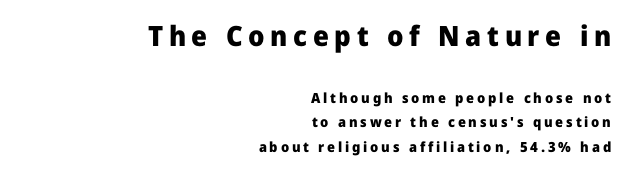
The image shows 28 px heavy sans-serif type, upright; set right-aligned, line spacing 1.76x, unusually wide letter spacing (+0.2 em), not underlined; the first (top) block is 2.0x larger; low stroke contrast and a medium x-height.
